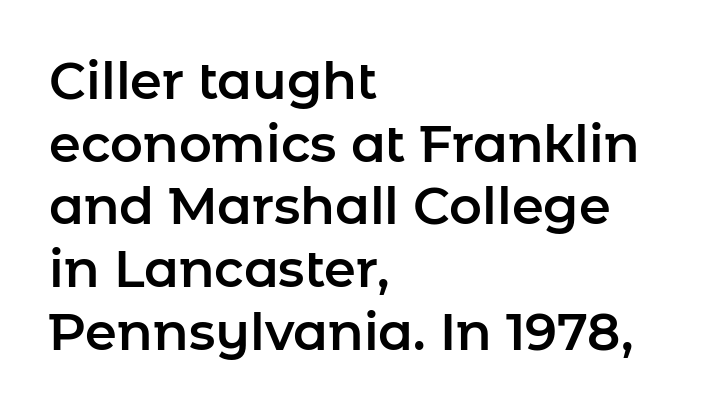
Q: Is the text italic (slanted)? A: No, it is upright.
Q: Is the typeface a serif or a sans-serif typeface? A: Sans-serif.
Q: Is the text underlined? A: No.
Q: How is the paragraph aligned? A: Left-aligned.
Q: Is the spacing between letters normal or unusually wide? A: Normal.
Q: Width (condensed, normal, or wide)? A: Normal.
Q: Stroke contrast? A: Low.
Q: x-height? A: Medium.
Q: Monospaced? A: No.
